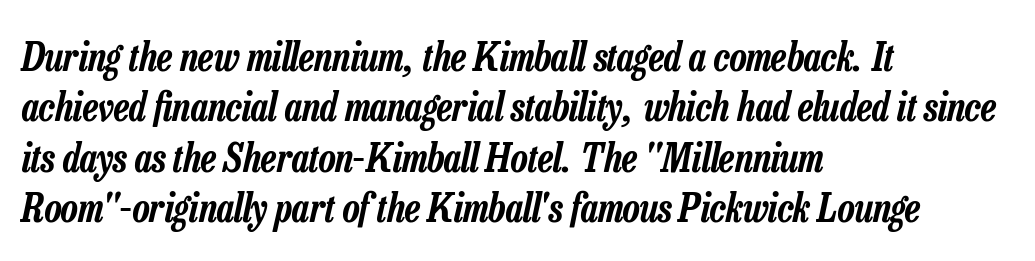
{"italic": "yes", "lean": "right", "slant_degrees": 13, "width": "condensed", "stroke_contrast": "low", "x_height": "medium", "monospaced": "no", "underline": "no", "align": "left", "line_spacing": "normal", "line_spacing_ratio": 1.29, "letter_spacing": "normal", "letter_spacing_em": 0.0, "glyph_px": 39}
